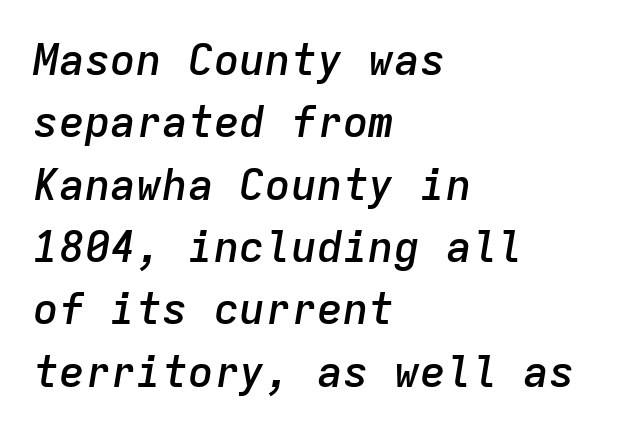
Q: Is the text bold? A: Semi-bold.
Q: Is the text italic (slanted)? A: Yes, it leans right by about 9 degrees.
Q: Is the text underlined? A: No.
Q: How is the paragraph aligned? A: Left-aligned.
Q: Is the spacing between letters normal or unusually wide? A: Normal.
Q: Is the spacing between lines tight, normal or loose? A: Normal.
Q: Width (condensed, normal, or wide)? A: Normal.
Q: Stroke contrast? A: Low.
Q: x-height? A: Medium.
Q: Monospaced? A: Yes.
